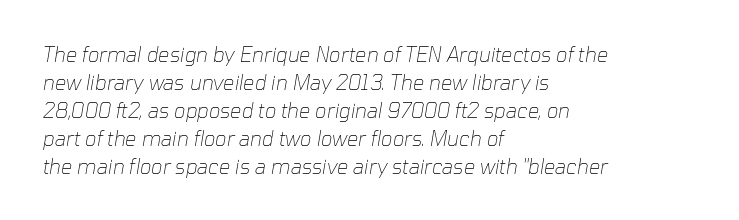
Q: Is the text bold? A: No.
Q: Is the text italic (slanted)? A: Yes, it leans right by about 10 degrees.
Q: Is the text underlined? A: No.
Q: How is the paragraph aligned? A: Left-aligned.
Q: Is the spacing between letters normal or unusually wide? A: Normal.
Q: Is the spacing between lines tight, normal or loose? A: Normal.
